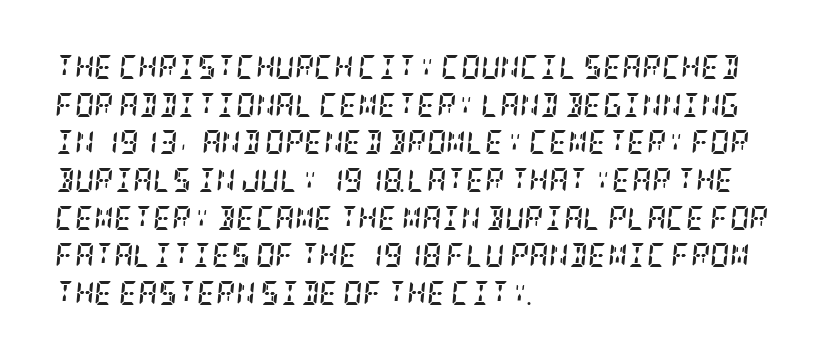
Q: Is the text bold? A: Yes.
Q: Is the text italic (slanted)? A: Yes, it leans right by about 5 degrees.
Q: Is the text underlined? A: No.
Q: How is the paragraph aligned? A: Left-aligned.
Q: Is the spacing between letters normal or unusually wide? A: Normal.
Q: Is the spacing between lines tight, normal or loose? A: Normal.
